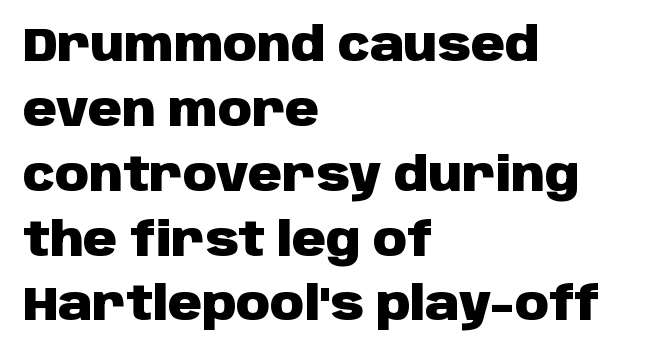
Q: Is the text bold? A: Yes.
Q: Is the text italic (slanted)? A: No, it is upright.
Q: Is the typeface a serif or a sans-serif typeface? A: Sans-serif.
Q: Is the text underlined? A: No.
Q: How is the paragraph aligned? A: Left-aligned.
Q: Is the spacing between letters normal or unusually wide? A: Normal.
Q: Is the spacing between lines tight, normal or loose? A: Normal.
Q: Width (condensed, normal, or wide)? A: Normal.
Q: Stroke contrast? A: Low.
Q: x-height? A: Large.
Q: Monospaced? A: No.
